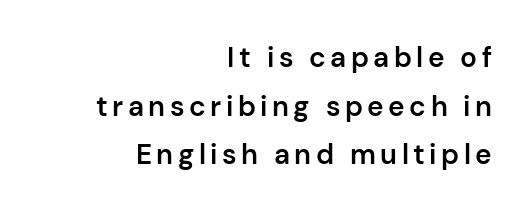
Q: Is the text bold? A: Semi-bold.
Q: Is the text italic (slanted)? A: No, it is upright.
Q: Is the typeface a serif or a sans-serif typeface? A: Sans-serif.
Q: Is the text underlined? A: No.
Q: How is the paragraph aligned? A: Right-aligned.
Q: Width (condensed, normal, or wide)? A: Normal.
Q: Stroke contrast? A: Low.
Q: x-height? A: Medium.
Q: Monospaced? A: No.
